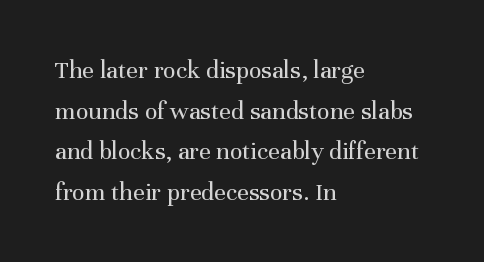
The zone under the glyphs is completely vacant. Letters have the restrained weight of plain body copy at most. Line beginnings align vertically; line endings do not. The gaps between neighbouring characters are ordinary and unremarkable.
